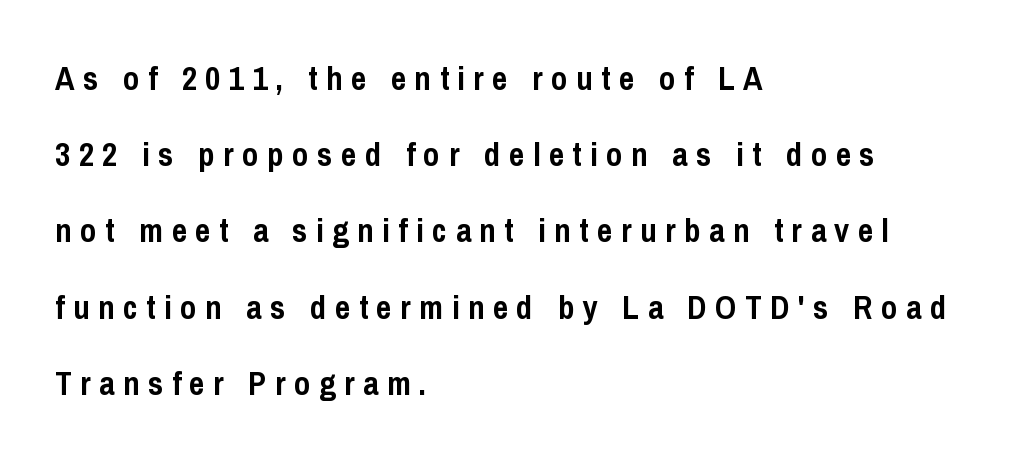
Beneath every word, the page is bare. On the weight axis this lands at bold, roughly 700. This sample is left-justified, so line endings fall wherever the words run out. A great deal of white space separates one row of letters from the next. How are the letters spaced? Widely, with obvious added tracking. Think of a printed novel: that variable character pitch is what you see here.
